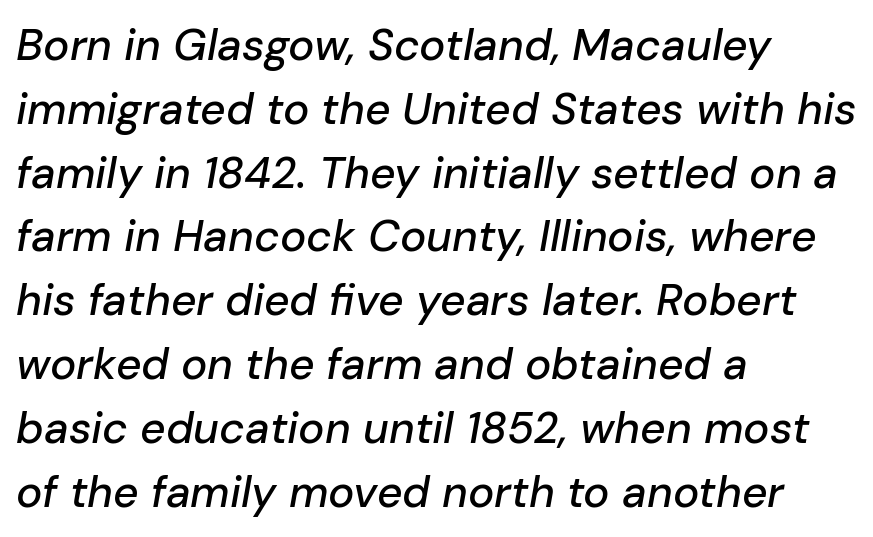
The image shows 44 px text type, italic (leaning right); set left-aligned, normal line spacing (1.45x), normal letter spacing, not underlined; low stroke contrast and a medium x-height.
